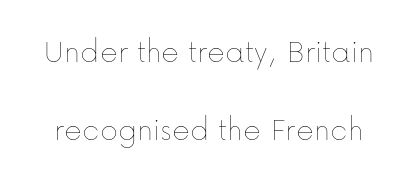
{"italic": "no", "bold": "no", "weight": "thin", "width": "normal", "stroke_contrast": "low", "x_height": "medium", "monospaced": "no", "underline": "no", "line_spacing": "loose", "line_spacing_ratio": 2.3, "letter_spacing": "normal", "letter_spacing_em": 0.0, "glyph_px": 34}
